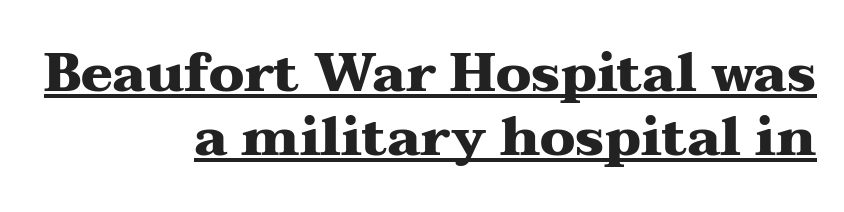
Q: Is the text bold? A: Yes.
Q: Is the text italic (slanted)? A: No, it is upright.
Q: Is the typeface a serif or a sans-serif typeface? A: Serif.
Q: Is the text underlined? A: Yes.
Q: How is the paragraph aligned? A: Right-aligned.
Q: Is the spacing between letters normal or unusually wide? A: Normal.
Q: Width (condensed, normal, or wide)? A: Wide.
Q: Stroke contrast? A: Medium.
Q: x-height? A: Medium.
Q: Monospaced? A: No.
